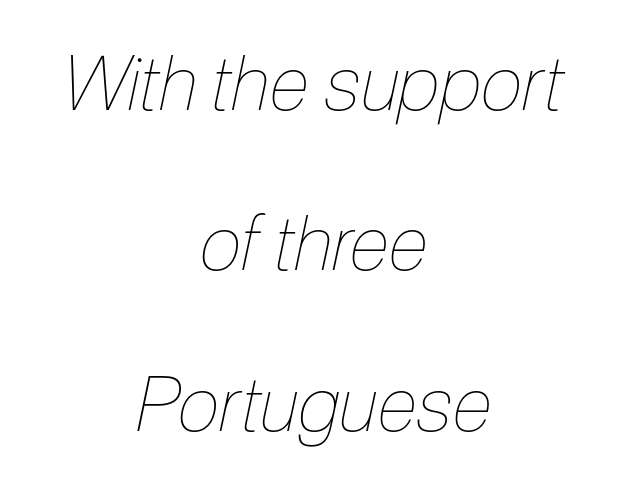
{"italic": "yes", "lean": "right", "slant_degrees": 12, "bold": "no", "weight": "thin", "width": "condensed", "stroke_contrast": "low", "x_height": "medium", "monospaced": "no", "underline": "no", "align": "center", "line_spacing": "loose", "line_spacing_ratio": 2.11, "letter_spacing": "normal", "letter_spacing_em": 0.0, "glyph_px": 76}
